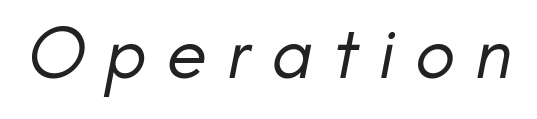
The image shows 74 px regular-weight sans-serif type; set unusually wide letter spacing (+0.27 em), not underlined; low stroke contrast and a small x-height.
